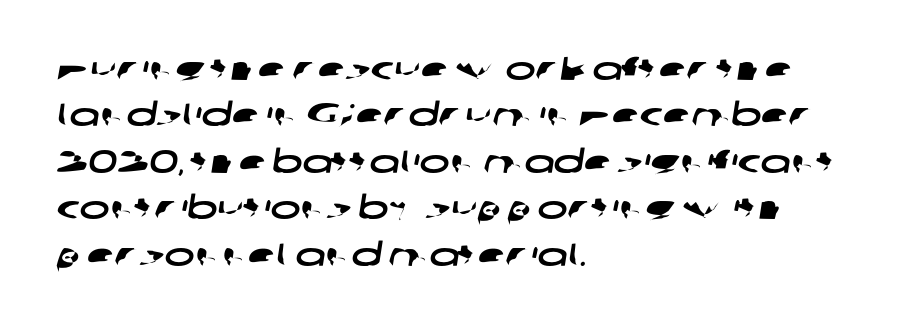
{"serif": "no", "width": "wide", "stroke_contrast": "low", "x_height": "medium", "monospaced": "no", "underline": "no", "align": "left", "line_spacing": "normal", "line_spacing_ratio": 1.45, "letter_spacing": "normal", "letter_spacing_em": 0.0, "glyph_px": 32}
